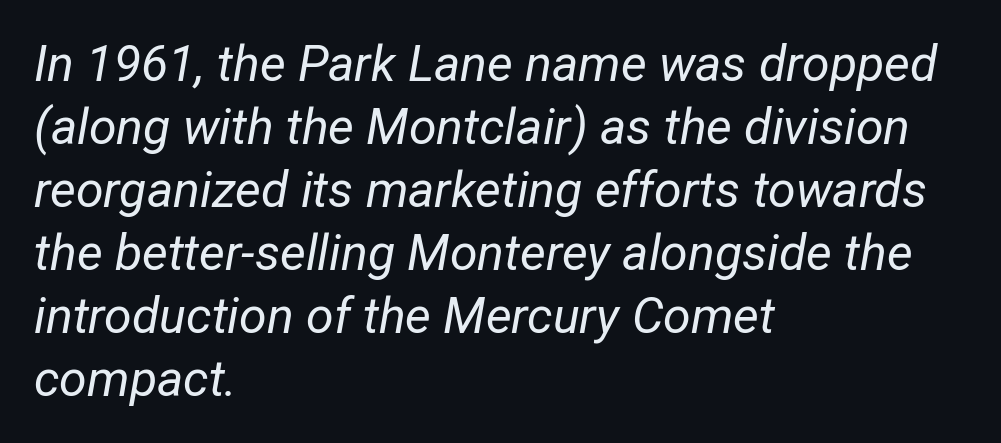
Caption: multi-line text, flush left, ragged right. Italic? Definitely — the glyphs are oblique. The gap between lines stays unmarked. Look at the tracking — it's just the regular setting, nothing added. Each letter keeps its own natural width here, so spacing adapts to shape.
